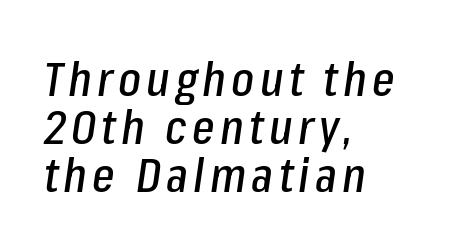
{"italic": "yes", "lean": "right", "slant_degrees": 8, "width": "condensed", "stroke_contrast": "low", "x_height": "medium", "monospaced": "no", "underline": "no", "align": "left", "line_spacing": "tight", "line_spacing_ratio": 1.0, "glyph_px": 48}
